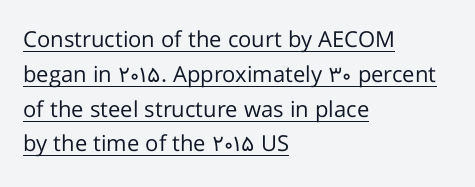
Q: Is the text bold? A: No.
Q: Is the text italic (slanted)? A: No, it is upright.
Q: Is the text underlined? A: Yes.
Q: How is the paragraph aligned? A: Left-aligned.
Q: Is the spacing between letters normal or unusually wide? A: Normal.
Q: Is the spacing between lines tight, normal or loose? A: Normal.
